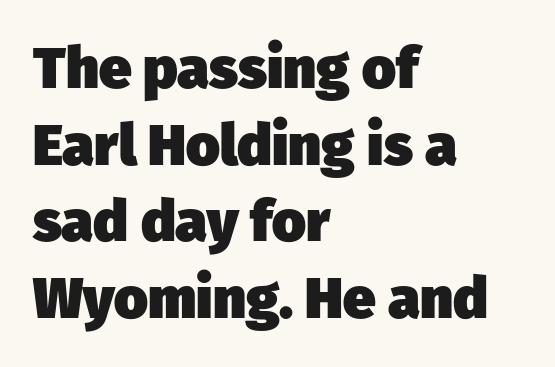
The image shows 58 px heavy sans-serif type; set left-aligned, normal line spacing (1.32x), normal letter spacing, not underlined; low stroke contrast and a medium x-height.
